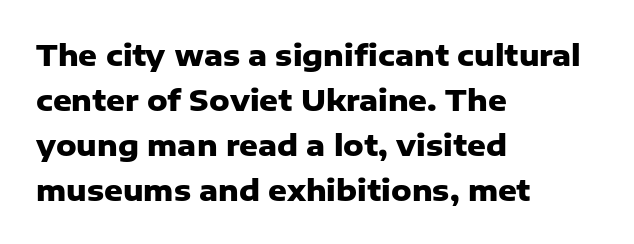
The image shows 29 px heavy sans-serif type, upright; set left-aligned, normal line spacing (1.55x), normal letter spacing, not underlined; low stroke contrast and a medium x-height.
